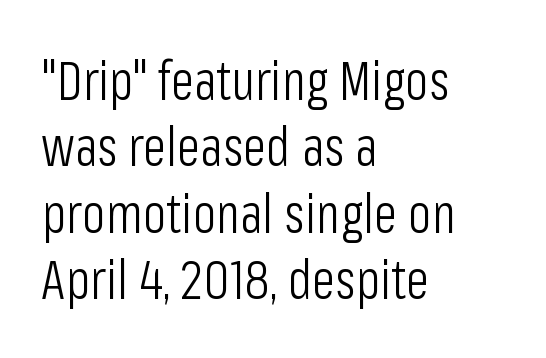
{"serif": "no", "italic": "no", "bold": "no", "weight": "light", "width": "condensed", "stroke_contrast": "low", "x_height": "medium", "monospaced": "no", "underline": "no", "align": "left", "line_spacing_ratio": 1.23, "letter_spacing": "normal", "letter_spacing_em": 0.0, "glyph_px": 54}
